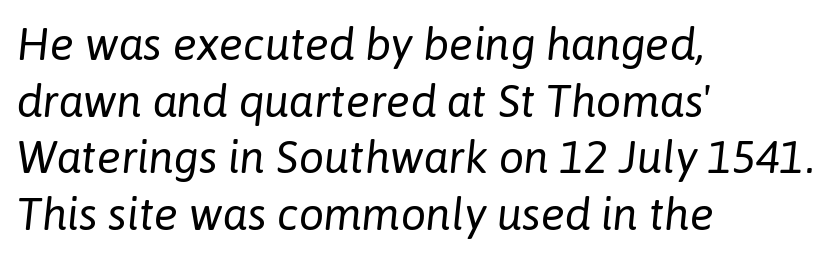
This rendering leaves character spacing at its baseline value. Letters rest on an invisible, unmarked baseline. Stem width sits at or under what a default text font uses. The rendering anchors every line to the left-hand side.
